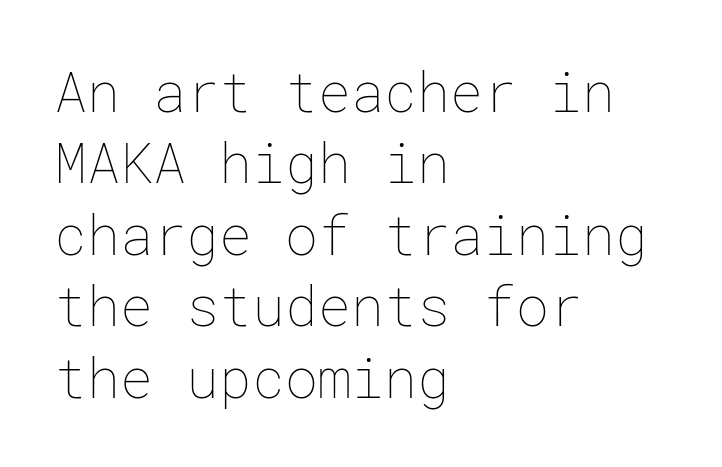
The image shows 55 px thin type, upright; set left-aligned, normal line spacing (1.3x), normal letter spacing, not underlined; low stroke contrast and a medium x-height.
